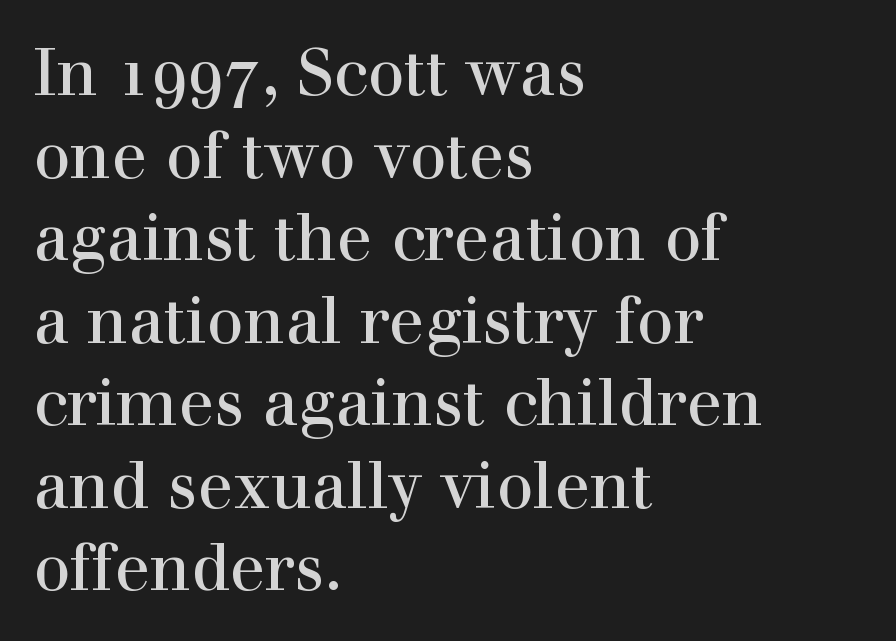
Q: Is the text italic (slanted)? A: No, it is upright.
Q: Is the typeface a serif or a sans-serif typeface? A: Serif.
Q: Is the text underlined? A: No.
Q: How is the paragraph aligned? A: Left-aligned.
Q: Is the spacing between letters normal or unusually wide? A: Normal.
Q: Is the spacing between lines tight, normal or loose? A: Normal.
Q: Width (condensed, normal, or wide)? A: Normal.
Q: x-height? A: Medium.
Q: Monospaced? A: No.
